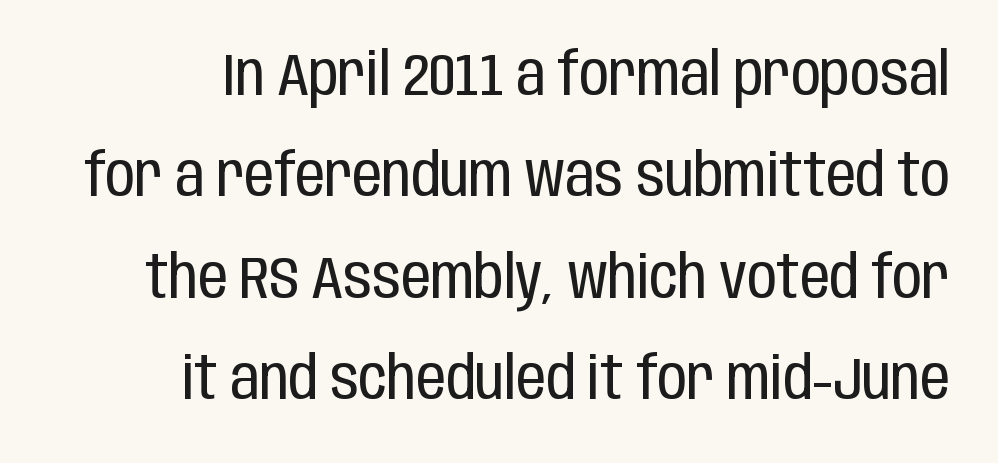
Q: Is the text bold? A: No.
Q: Is the text italic (slanted)? A: No, it is upright.
Q: Is the typeface a serif or a sans-serif typeface? A: Sans-serif.
Q: Is the text underlined? A: No.
Q: Is the spacing between letters normal or unusually wide? A: Normal.
Q: Width (condensed, normal, or wide)? A: Condensed.
Q: Stroke contrast? A: Low.
Q: x-height? A: Large.
Q: Monospaced? A: No.
